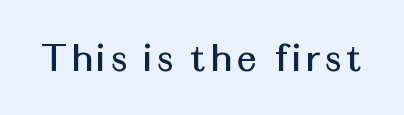
{"serif": "no", "italic": "no", "width": "normal", "stroke_contrast": "medium", "x_height": "medium", "monospaced": "no", "underline": "no", "glyph_px": 44}
